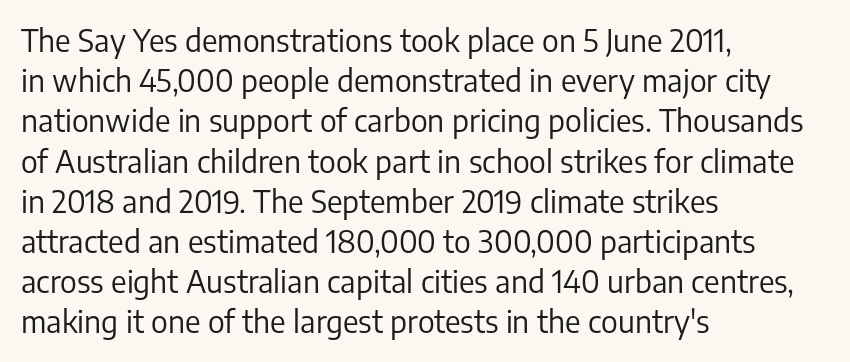
Q: Is the text bold? A: No.
Q: Is the text italic (slanted)? A: No, it is upright.
Q: Is the typeface a serif or a sans-serif typeface? A: Sans-serif.
Q: Is the text underlined? A: No.
Q: How is the paragraph aligned? A: Left-aligned.
Q: Is the spacing between letters normal or unusually wide? A: Normal.
Q: Is the spacing between lines tight, normal or loose? A: Normal.
Q: Width (condensed, normal, or wide)? A: Normal.
Q: Stroke contrast? A: Low.
Q: x-height? A: Medium.
Q: Monospaced? A: No.
